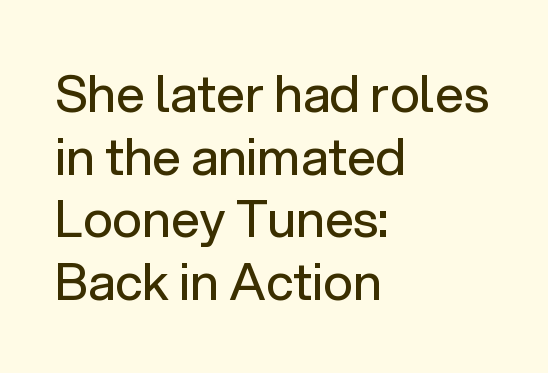
{"serif": "no", "italic": "no", "bold": "no", "weight": "regular", "width": "normal", "stroke_contrast": "low", "x_height": "medium", "monospaced": "no", "underline": "no", "align": "left", "line_spacing_ratio": 1.23, "letter_spacing": "normal", "letter_spacing_em": 0.0, "glyph_px": 51}
